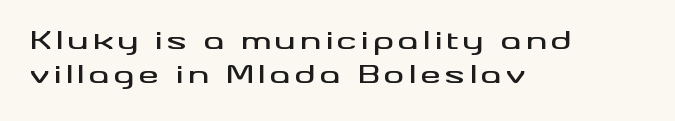
The image shows 25 px text type, upright; set left-aligned, normal line spacing (1.37x), not underlined.
